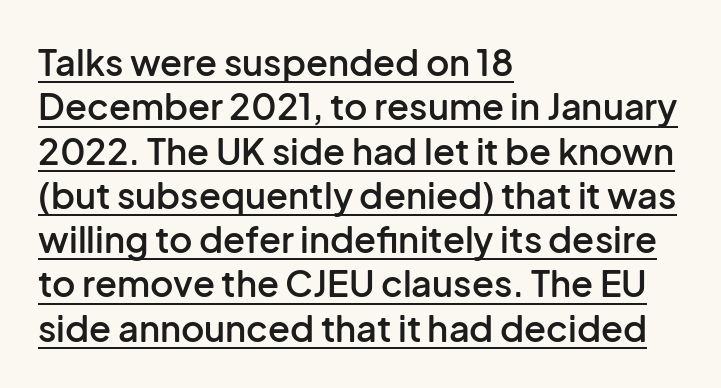
Teacher's note: observe the even left margin — that is flush-left alignment. Honestly, the letter spacing is just normal — you wouldn't notice it. The type family on display is of the sans-serif kind. Characters remain perfectly vertical along every line. The specimen includes a rule beneath the text block's lines. This sample has the flowing, uneven cadence of proportional lettering.
